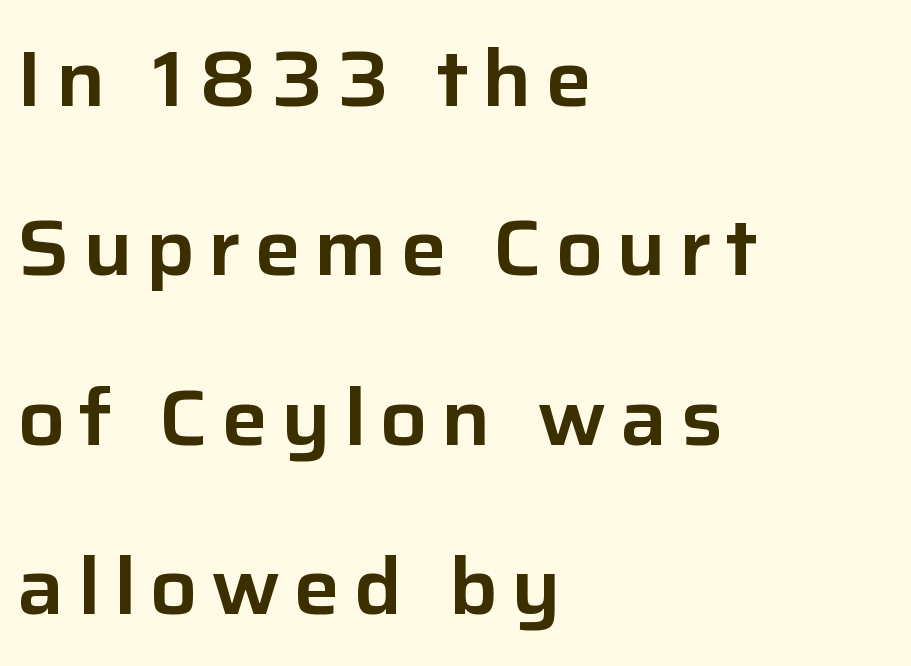
{"serif": "no", "italic": "no", "width": "normal", "stroke_contrast": "low", "x_height": "medium", "monospaced": "no", "underline": "no", "align": "left", "line_spacing": "loose", "line_spacing_ratio": 2.17, "glyph_px": 78}
